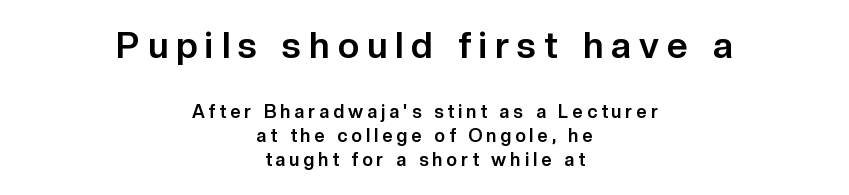
{"serif": "no", "italic": "no", "bold": "yes", "weight": "bold", "width": "normal", "stroke_contrast": "low", "x_height": "medium", "monospaced": "no", "underline": "no", "align": "center", "line_spacing": "normal", "line_spacing_ratio": 1.34, "letter_spacing": "wide", "letter_spacing_em": 0.23, "larger_block": "first", "size_ratio": 2.0, "glyph_px": 36}
